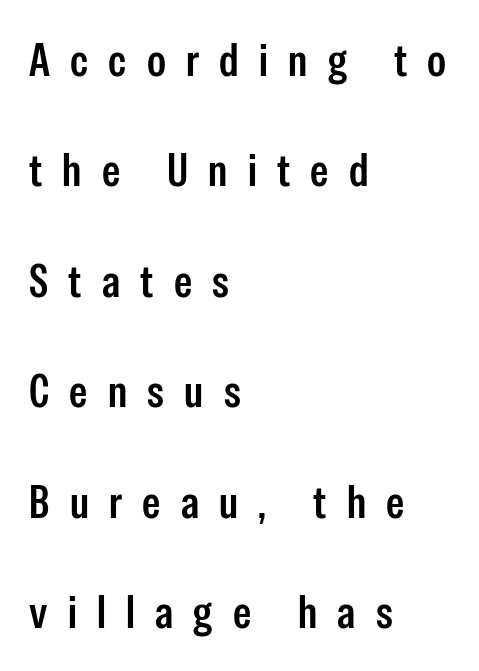
{"serif": "no", "italic": "no", "width": "condensed", "stroke_contrast": "low", "x_height": "medium", "monospaced": "no", "underline": "no", "align": "left", "line_spacing": "loose", "line_spacing_ratio": 2.4, "letter_spacing": "wide", "letter_spacing_em": 0.44, "glyph_px": 46}
